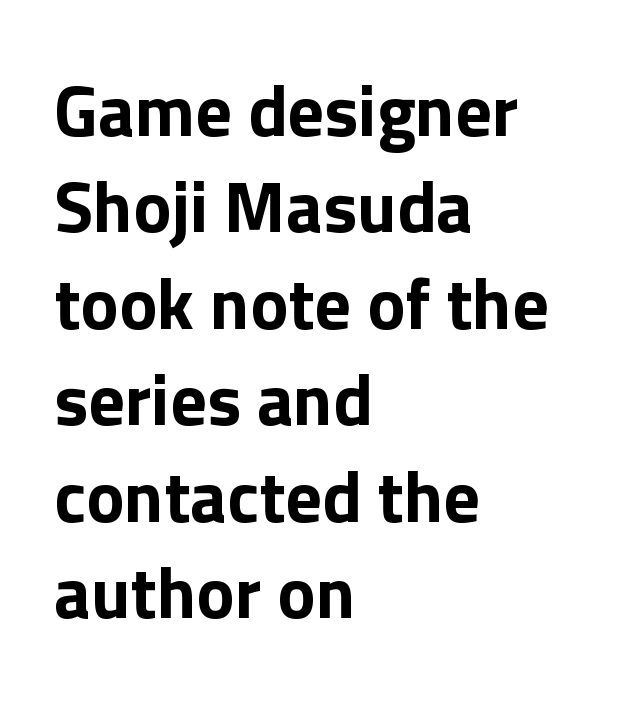
{"serif": "no", "italic": "no", "bold": "yes", "weight": "bold", "width": "normal", "stroke_contrast": "low", "x_height": "medium", "monospaced": "no", "underline": "no", "align": "left", "line_spacing": "normal", "line_spacing_ratio": 1.34, "letter_spacing": "normal", "letter_spacing_em": 0.0, "glyph_px": 72}
